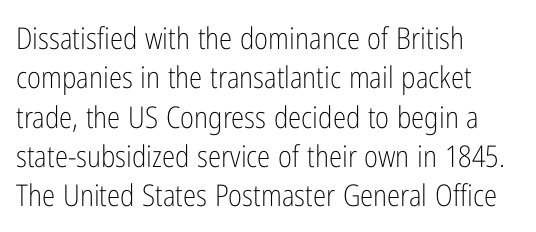
The image shows 30 px light, condensed sans-serif type, upright; set left-aligned, normal line spacing (1.31x), normal letter spacing, not underlined; low stroke contrast and a medium x-height.
